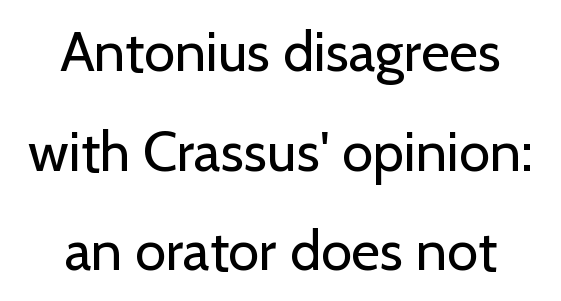
The image shows 56 px regular-weight sans-serif type, upright; set centered, line spacing 1.78x, normal letter spacing, not underlined; low stroke contrast and a medium x-height.
